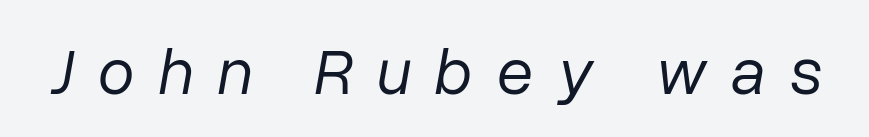
You could not count columns in this text — the font is proportionally spaced. Words appear elongated and porous because spacing is wide. Designer's note — italics engaged. The gap between lines stays unmarked. No letter is thick-stroked: the sample isn't bold.
